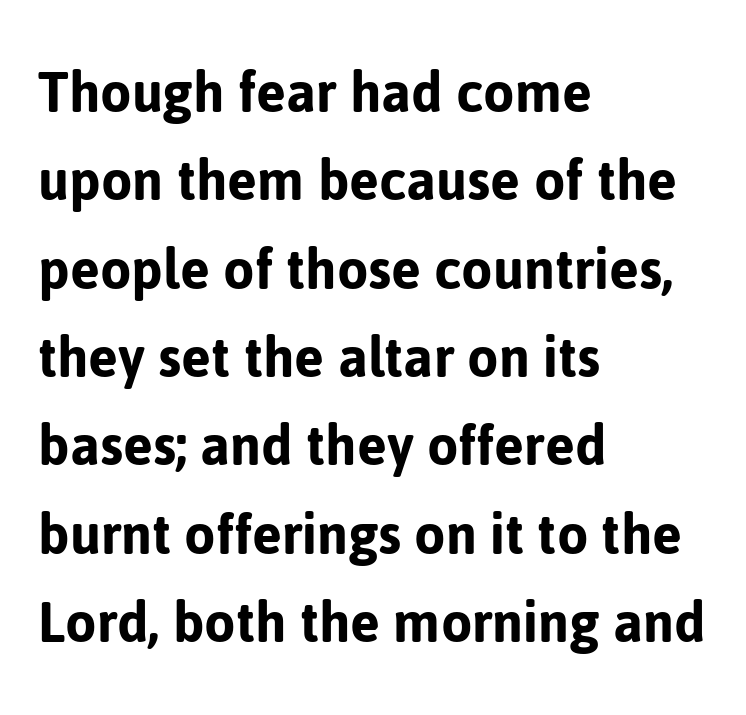
Tracking value appears to be zero — textbook default spacing. Has an underline been added? It has not. These lines were composed using upright roman letters. The compositor pushed each line to the left boundary.
